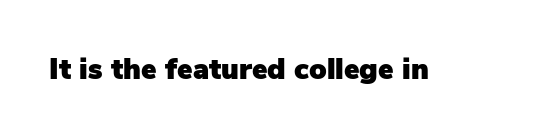
{"serif": "no", "italic": "no", "width": "normal", "stroke_contrast": "low", "x_height": "medium", "monospaced": "no", "underline": "no", "letter_spacing": "normal", "letter_spacing_em": 0.0, "glyph_px": 29}
